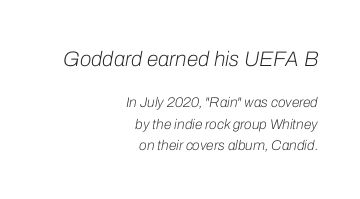
{"italic": "yes", "lean": "right", "slant_degrees": 10, "bold": "no", "underline": "no", "align": "right", "line_spacing": "normal", "line_spacing_ratio": 1.54, "letter_spacing": "normal", "letter_spacing_em": 0.0, "larger_block": "first", "size_ratio": 1.5, "glyph_px": 21}
